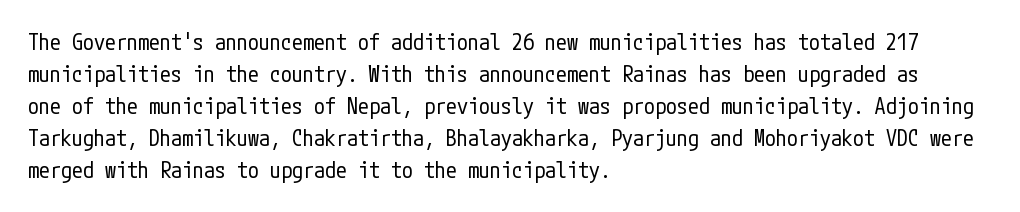
Q: Is the text bold? A: No.
Q: Is the text italic (slanted)? A: No, it is upright.
Q: Is the text underlined? A: No.
Q: How is the paragraph aligned? A: Left-aligned.
Q: Is the spacing between letters normal or unusually wide? A: Normal.
Q: Is the spacing between lines tight, normal or loose? A: Normal.
